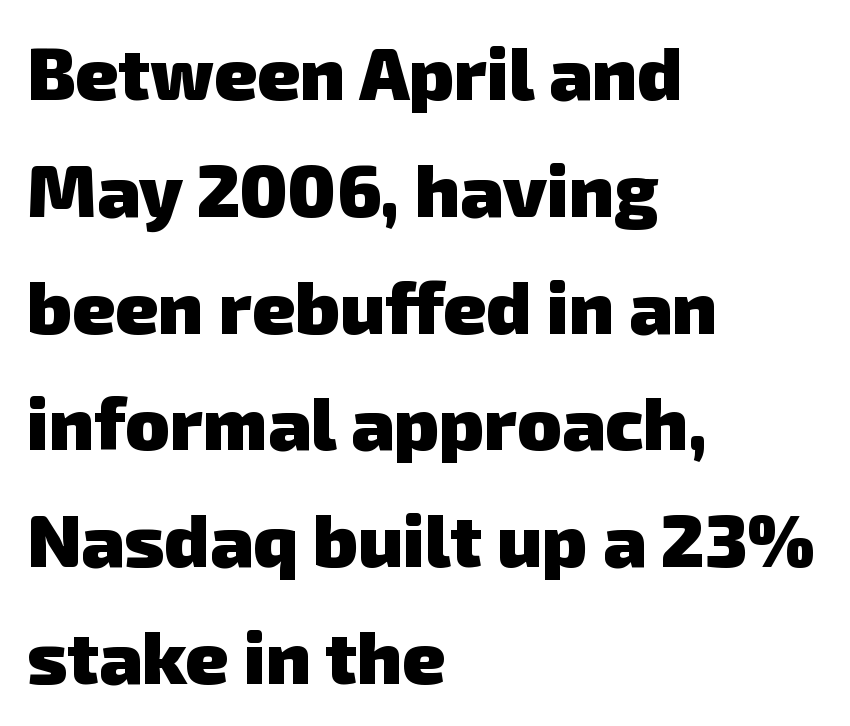
Think of a printed novel: that variable character pitch is what you see here. Lines of text with bare space underneath. The passage shown is typeset with a sans-serif family. A classic flush-left, rag-right setting is used for this passage.
